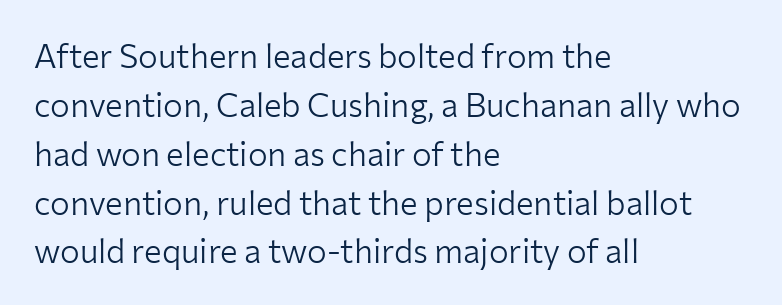
This sample is left-justified, so line endings fall wherever the words run out. Each stroke keeps to a modest, everyday thickness or less. Any mark beneath the type? The region is blank. You could not count columns in this text — the font is proportionally spaced.
